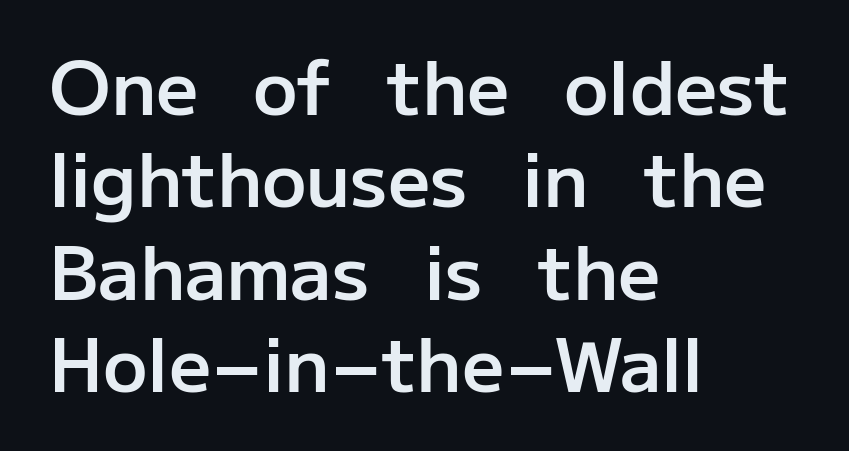
The image shows 74 px semibold sans-serif type, upright; set left-aligned, normal line spacing (1.25x), normal letter spacing, not underlined; low stroke contrast and a medium x-height.
